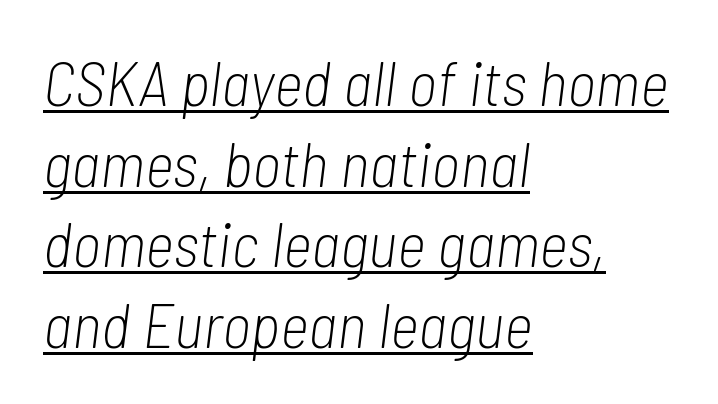
Think of a printed novel: that variable character pitch is what you see here. In CSS terms this would be text-align: left. Somebody hit Ctrl+U on this one — the words are underlined. The space between consecutive lines is moderate. The cut favours lightness, reaching ordinary text weight at its darkest.
